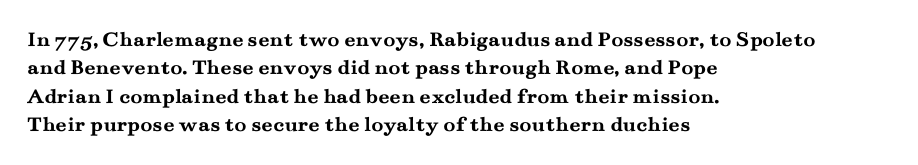
This is the regular roman posture of the typeface. The lines in this sample share a left origin and differ only in where they stop. Standard letterfit; no display-style spreading of the glyphs. Heavy-handed strokes throughout: this text is bold. The space directly below the letters is spotless.
